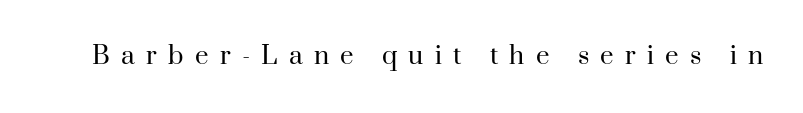
The image shows 24 px text type, upright; set unusually wide letter spacing (+0.47 em), not underlined.
